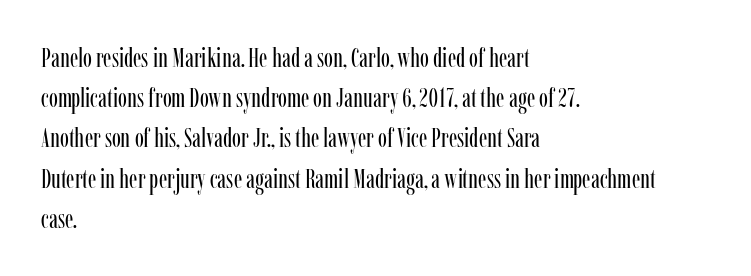
The paragraph shown leans on its left margin. Has an underline been added? It has not. The font's upright variant was chosen for this text. The cut favours lightness, reaching ordinary text weight at its darkest.
